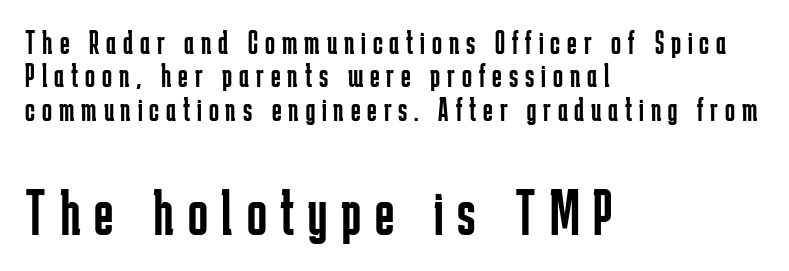
Q: Is the text bold? A: No.
Q: Is the text italic (slanted)? A: No, it is upright.
Q: Is the typeface a serif or a sans-serif typeface? A: Sans-serif.
Q: Is the text underlined? A: No.
Q: How is the paragraph aligned? A: Left-aligned.
Q: Is the spacing between letters normal or unusually wide? A: Unusually wide.
Q: Is the spacing between lines tight, normal or loose? A: Tight.
Q: Which block of text is set in a larger size, the first (top) or the second (bottom)? A: The second (bottom) one.
Q: Width (condensed, normal, or wide)? A: Condensed.
Q: Stroke contrast? A: Low.
Q: x-height? A: Medium.
Q: Monospaced? A: No.
